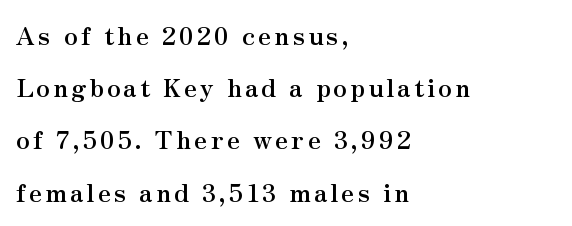
The typography opts for an upright posture over an oblique one. A classic flush-left, rag-right setting is used for this passage. The passage shown is not underscored anywhere. The rendering uses a bold face; every stroke is thick and dark.
